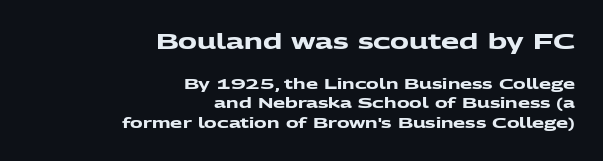
Here the first block reads like a headline and the second like body copy. The face used here is rendered with its standard letterfit. The area under the type is left untouched. In terms of weight, the rendering is a true, heavy bold.
